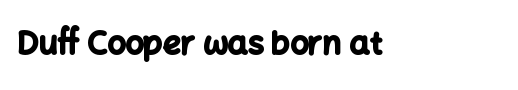
The image shows 32 px bold sans-serif type, upright; set normal letter spacing, not underlined; low stroke contrast and a medium x-height.
